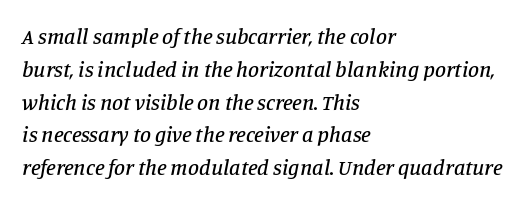
A bare baseline throughout the passage. The lettering tilts uniformly, giving the passage an italic look. Does extra space separate the letters? No, they use regular spacing. Horizontal alignment here is leftward, the default for most running prose. The lines sit at an ordinary, default distance from one another.
